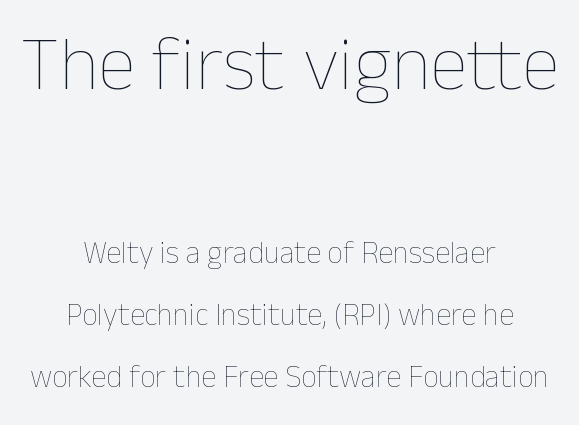
These two chunks differ in scale, with the top chunk taking the larger measure. These lines are rendered in a variable-pitch font. Bold? No — there's no thickening of the strokes. Quick note: not italic, upright. Rows of type keep a wide berth in the vertical direction.
